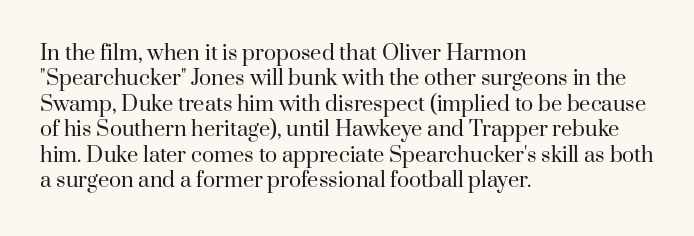
The rows are spaced the way most documents space them. Weight: in the light-to-regular range. Each word holds together tightly as a unit, with standard inter-letter gaps. Nobody drew a line under any word here.
